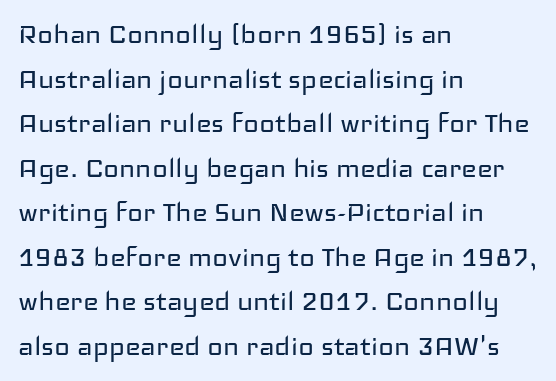
Q: Is the text bold? A: No.
Q: Is the text italic (slanted)? A: No, it is upright.
Q: Is the typeface a serif or a sans-serif typeface? A: Sans-serif.
Q: Is the text underlined? A: No.
Q: How is the paragraph aligned? A: Left-aligned.
Q: Is the spacing between letters normal or unusually wide? A: Normal.
Q: Is the spacing between lines tight, normal or loose? A: Normal.
Q: Width (condensed, normal, or wide)? A: Wide.
Q: Stroke contrast? A: Low.
Q: x-height? A: Medium.
Q: Monospaced? A: No.
